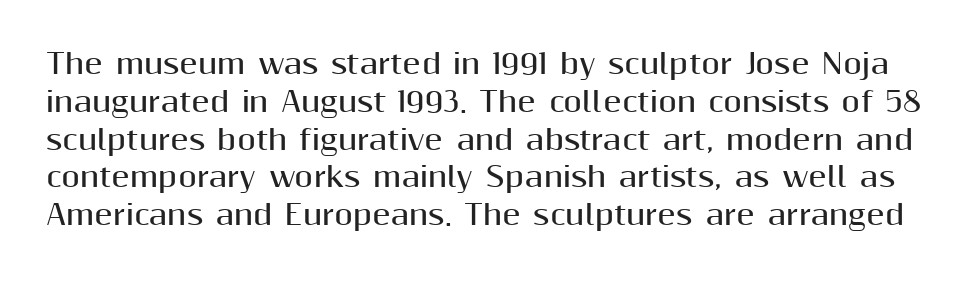
The image shows 27 px bold type, upright; set normal line spacing (1.4x), normal letter spacing, not underlined.
